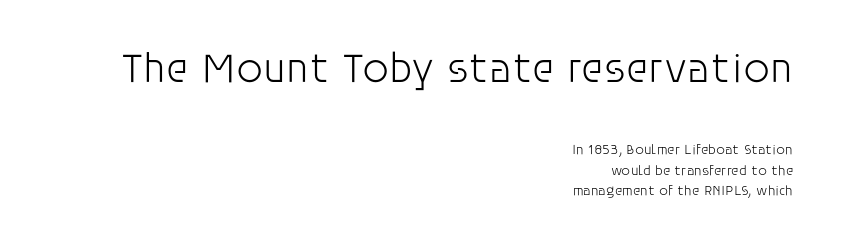
The image shows 42 px light sans-serif type, upright; set right-aligned, normal line spacing (1.45x), normal letter spacing, not underlined; the first (top) block is 3.0x larger; low stroke contrast and a large x-height.
